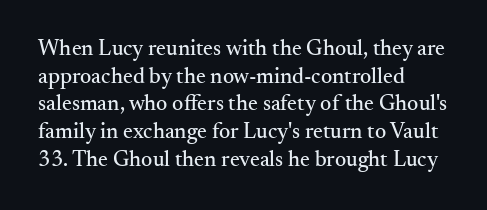
The image shows 22 px text type, upright; set left-aligned, normal line spacing (1.26x), normal letter spacing, not underlined.
